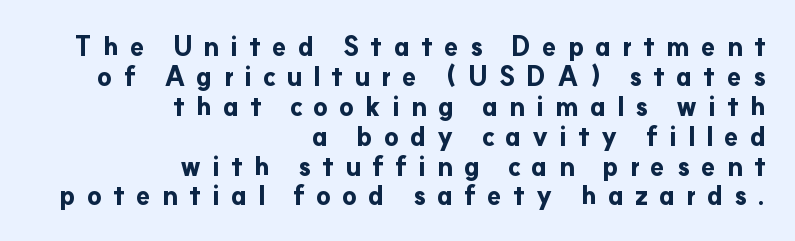
The image shows 26 px bold type, upright; set right-aligned, tight line spacing (1.15x), unusually wide letter spacing (+0.42 em), not underlined.
